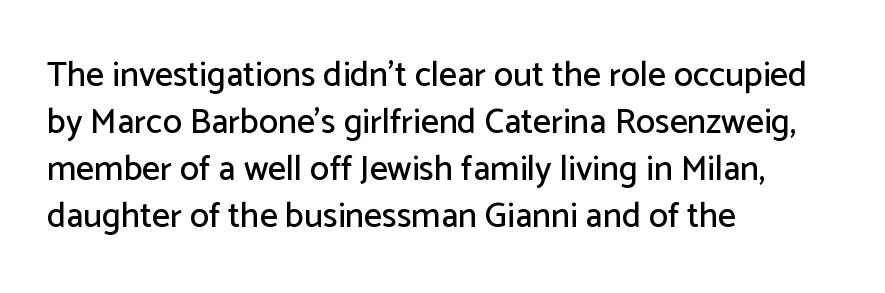
It's the straight-up-and-down kind of type. Where is the straight margin? On the left. Students, note that the glyphs here touch the page at normal intervals. This sample keeps an unexceptional amount of space between lines. Character widths vary here, with narrow letters taking less room than wide ones. The type family on display is of the sans-serif kind.
